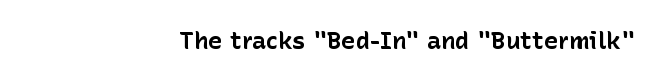
Q: Is the text bold? A: Yes.
Q: Is the text italic (slanted)? A: No, it is upright.
Q: Is the text underlined? A: No.
Q: How is the paragraph aligned? A: Right-aligned.
Q: Is the spacing between letters normal or unusually wide? A: Normal.
